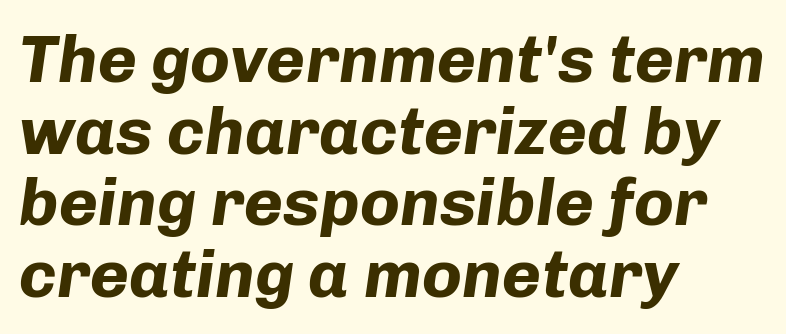
Quick note: underline off. Would a proofreader flag this as italicized? Yes. The strokes are fattened all the way to bold. The passage shown stacks its lines with hardly any gap. Teacher's note: observe the even left margin — that is flush-left alignment. Think of a printed novel: that variable character pitch is what you see here.
